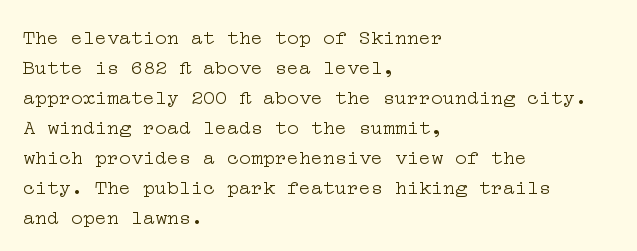
The face looks like a standard text weight, possibly lighter. A normal amount of white space separates one row of letters from the next. Line beginnings align vertically; line endings do not. The horizontal fit of the characters is conventional and even. The passage shown is not underscored anywhere.
